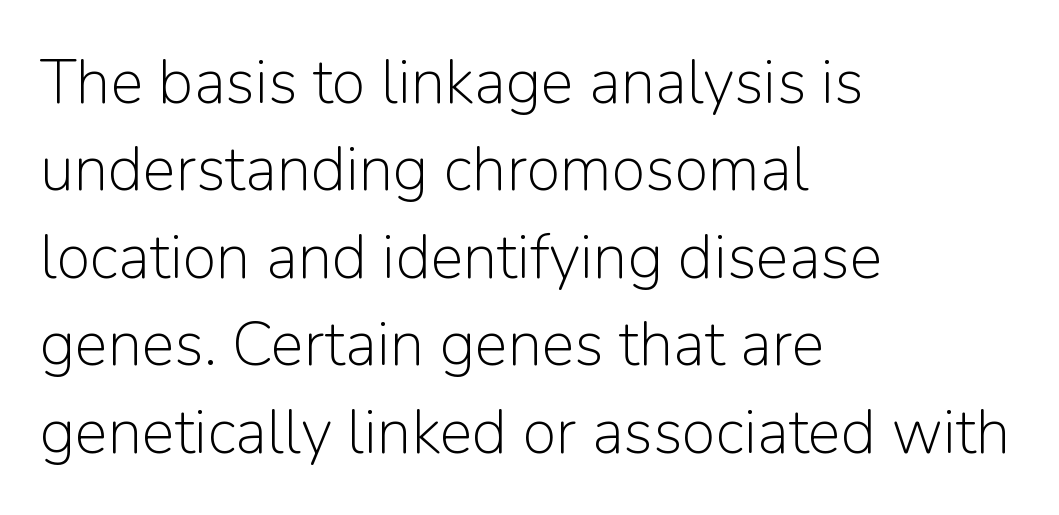
Q: Is the text bold? A: No.
Q: Is the text italic (slanted)? A: No, it is upright.
Q: Is the typeface a serif or a sans-serif typeface? A: Sans-serif.
Q: Is the text underlined? A: No.
Q: How is the paragraph aligned? A: Left-aligned.
Q: Is the spacing between letters normal or unusually wide? A: Normal.
Q: Is the spacing between lines tight, normal or loose? A: Normal.
Q: Width (condensed, normal, or wide)? A: Normal.
Q: Stroke contrast? A: Low.
Q: x-height? A: Medium.
Q: Monospaced? A: No.
